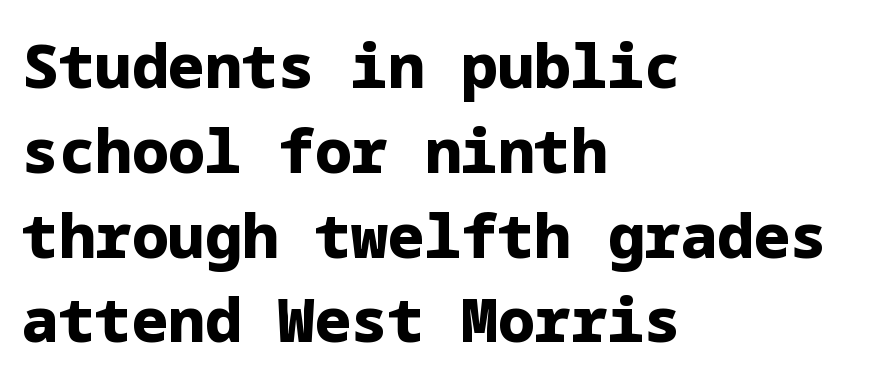
The image shows 61 px heavy sans-serif type, upright; set left-aligned, normal line spacing (1.39x), normal letter spacing, not underlined; low stroke contrast and a medium x-height.
